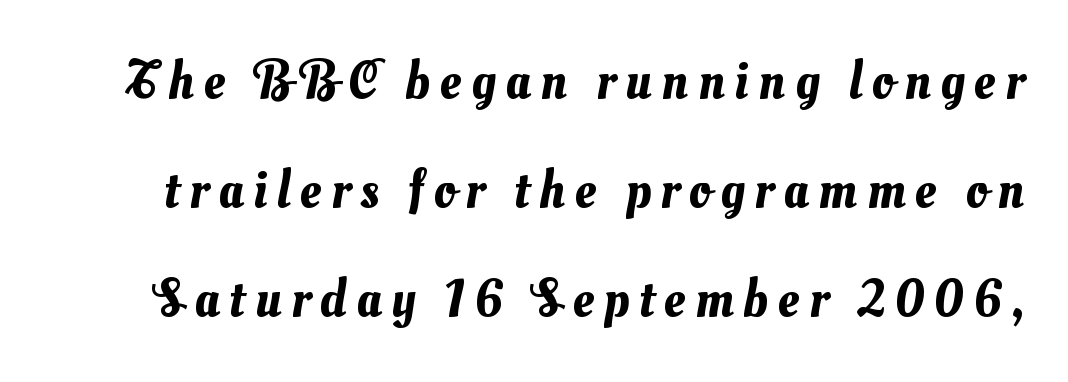
The image shows 53 px text type; set loose line spacing (2.06x), not underlined; medium stroke contrast and a small x-height.
